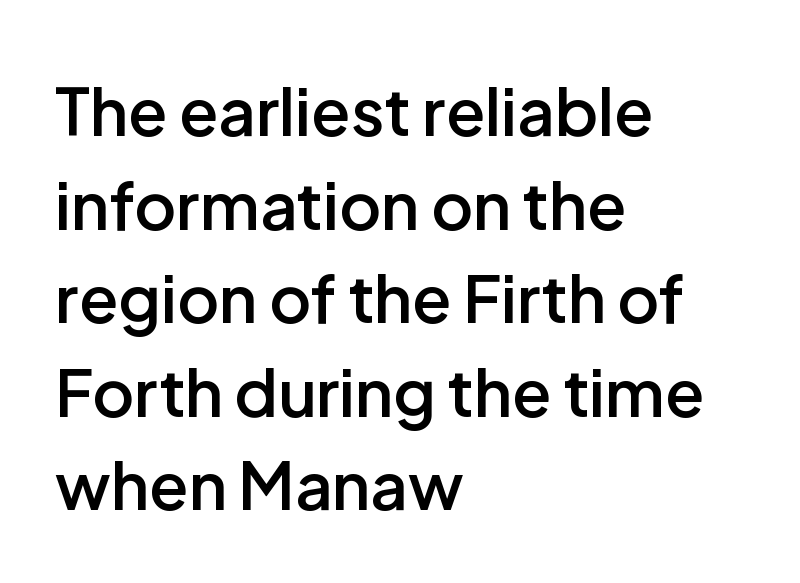
Vertical spacing — default. Words float on clear page, feet unadorned. Line beginnings align vertically; line endings do not. The rendering uses natural spacing where letterforms have individual widths.
